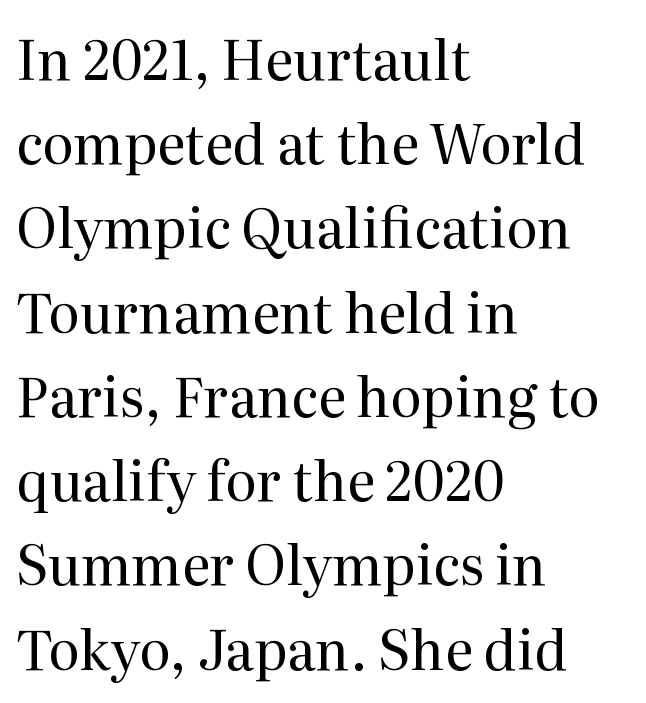
The image shows 54 px regular-weight serif type, upright; set left-aligned, normal line spacing (1.56x), normal letter spacing, not underlined; medium stroke contrast and a medium x-height.
